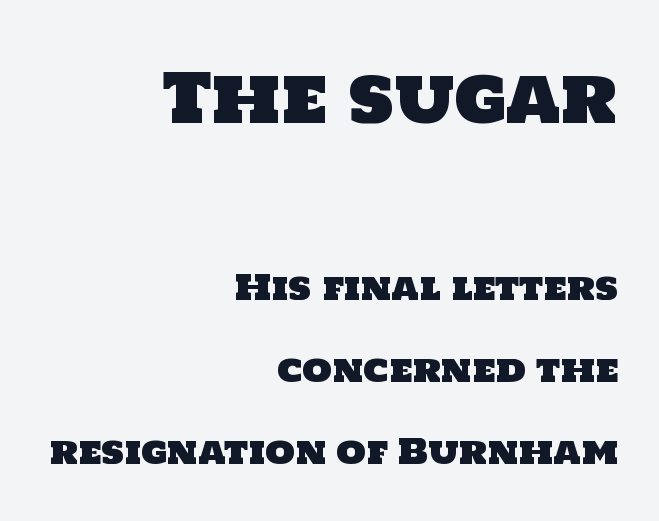
Interline gaps are noticeably wide in this sample. This is sans-serif lettering, the kind often seen on screens and signage. The passage shown has conventional tracking throughout. These lines are set flush right with a ragged left edge. Only glyphs here, with clear space below each row.
